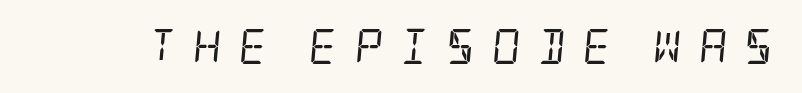
Nothing heavy about these letters — not bold at all. Old-style or modern, the face here clearly has serifs. Every character sits at an angle, as italics do. Lines of text with bare space underneath. The face used here is rendered with a markedly widened letterfit.
